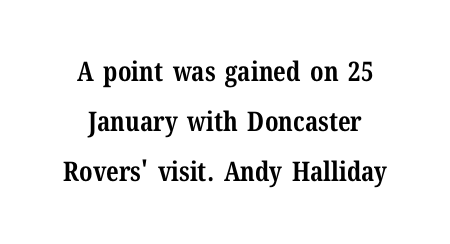
{"italic": "no", "bold": "yes", "underline": "no", "line_spacing_ratio": 1.85, "letter_spacing": "normal", "letter_spacing_em": 0.0, "glyph_px": 27}
